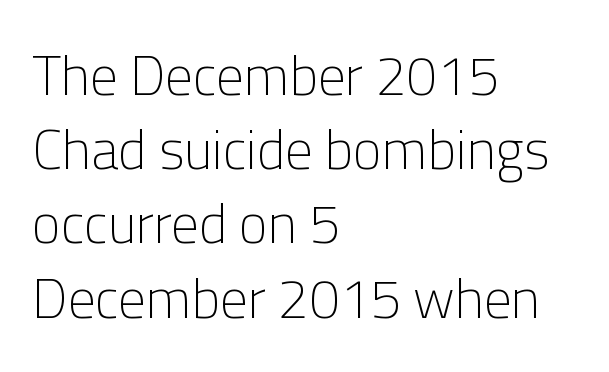
{"serif": "no", "italic": "no", "bold": "no", "weight": "light", "width": "normal", "stroke_contrast": "low", "x_height": "medium", "monospaced": "no", "underline": "no", "align": "left", "line_spacing": "normal", "line_spacing_ratio": 1.35, "letter_spacing": "normal", "letter_spacing_em": 0.0, "glyph_px": 55}
